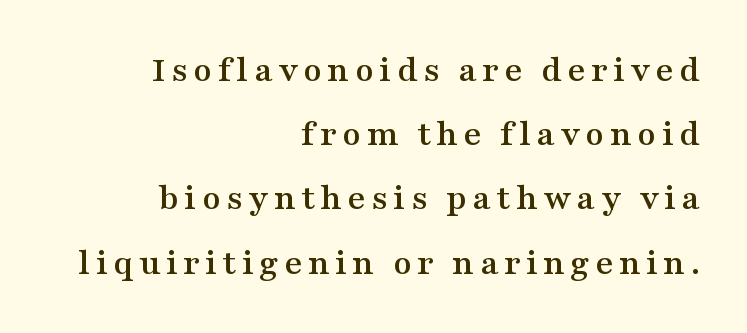
{"serif": "yes", "italic": "no", "width": "wide", "stroke_contrast": "medium", "x_height": "medium", "monospaced": "no", "underline": "no", "align": "right", "line_spacing": "normal", "line_spacing_ratio": 1.69, "glyph_px": 38}
